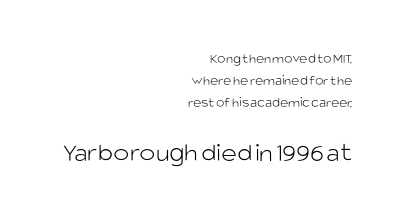
Italic? Not at all — the glyphs are vertical. Vertically, the passage feels balanced, rows spaced as you'd expect. Here the second block reads like a headline and the first like body copy. The passage is arranged like a letterhead date or caption credit — flush right. The passage shown is not underscored anywhere. Words appear dense and cohesive because spacing is normal.
